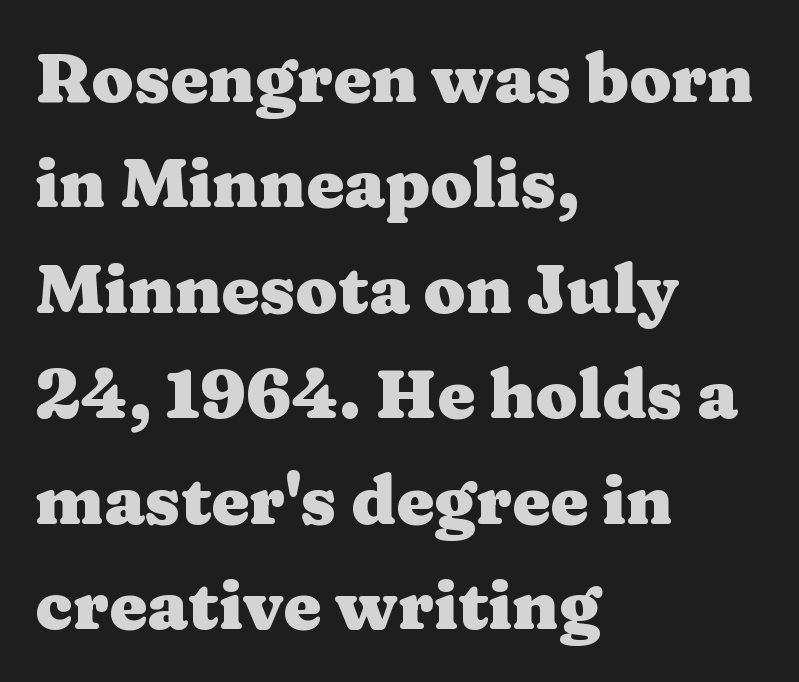
The compositor pushed each line to the left boundary. Think of a printed novel: that variable character pitch is what you see here. You can tell it's not italic because the verticals are truly vertical. Stroke terminals: seriffed.
